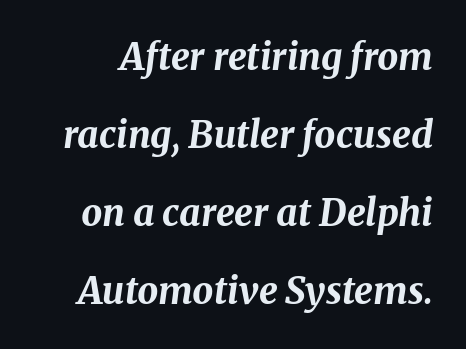
You could fit nearly another row in the gap between these rows. No extra tracking has been applied to these lines. Glance below the letters and you will spot only blank space. Looking at the ascenders, they clearly lean.
